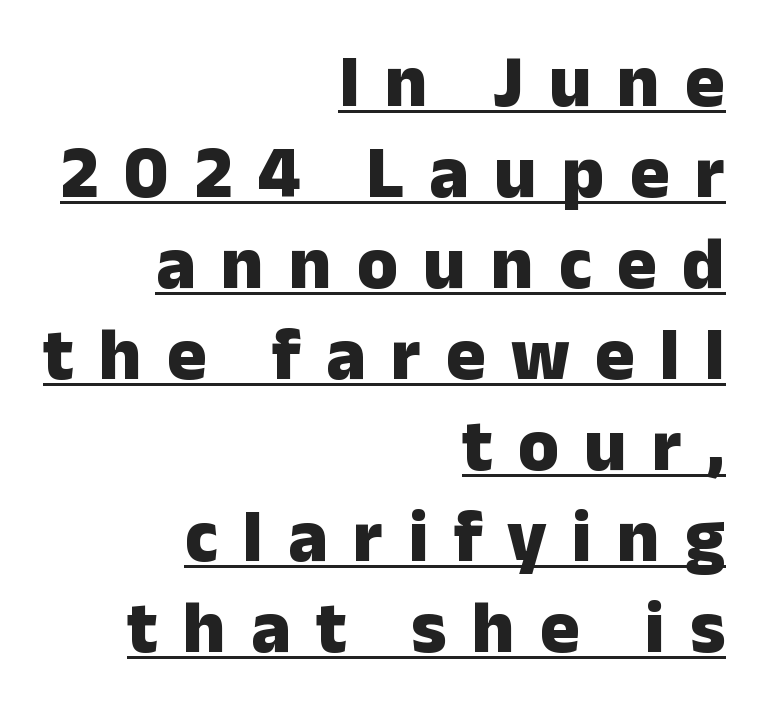
{"serif": "no", "italic": "no", "bold": "yes", "weight": "heavy", "width": "normal", "stroke_contrast": "low", "x_height": "medium", "monospaced": "no", "underline": "yes", "align": "right", "line_spacing_ratio": 1.23, "letter_spacing": "wide", "letter_spacing_em": 0.34, "glyph_px": 74}
